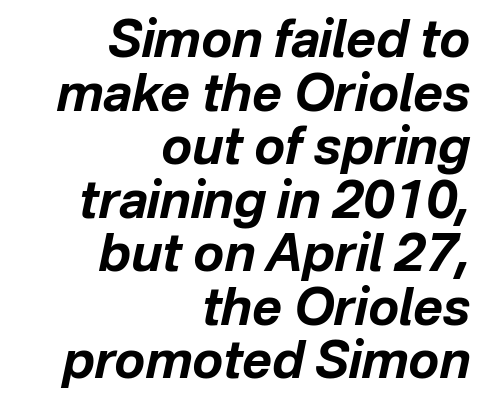
These lines are rendered in a variable-pitch font. Here the glyphs are tracked normally, forming tight word shapes. A bare baseline throughout the passage. Caption: multi-line text, flush right, ragged left. Each glyph is drawn with heavy, bold strokes.
